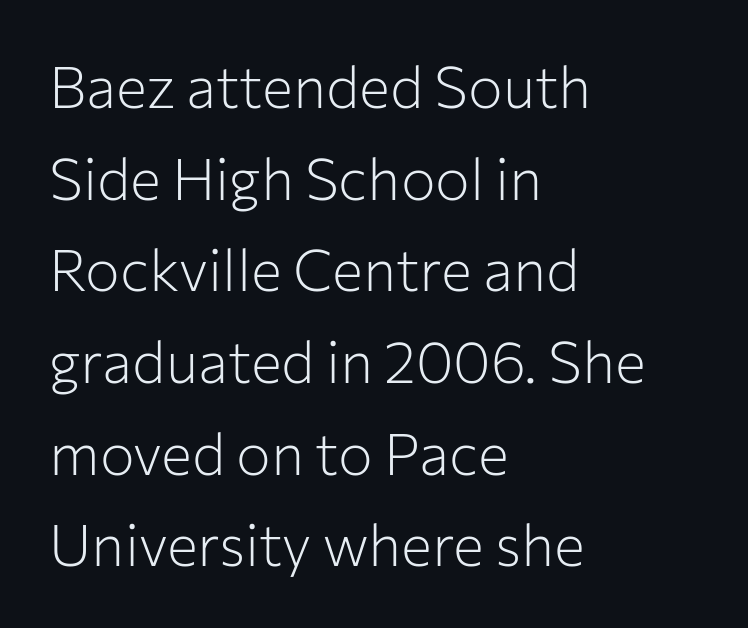
The image shows 58 px light sans-serif type, upright; set left-aligned, normal line spacing (1.58x), normal letter spacing, not underlined; low stroke contrast and a medium x-height.
